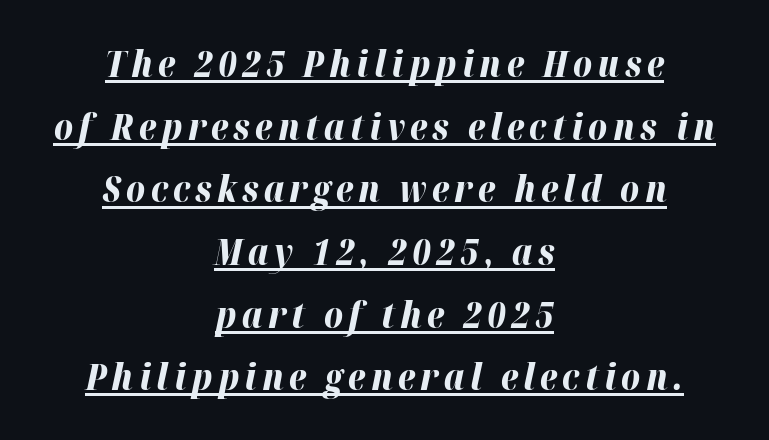
Its strokes are broad and dark, the hallmark of bold type. Think of a printed novel: that variable character pitch is what you see here. You can see a thin bar hugging the bottom of the glyphs. One-word summary of the alignment: center.
